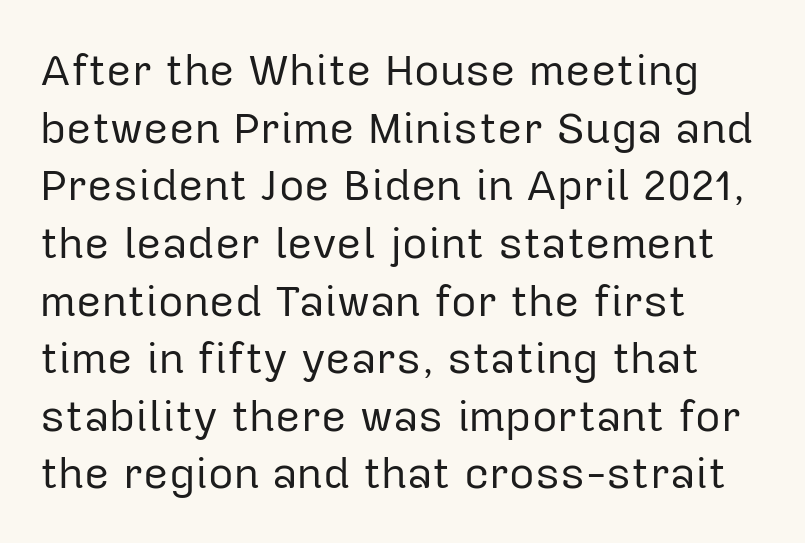
{"serif": "no", "italic": "no", "bold": "no", "weight": "regular", "width": "normal", "stroke_contrast": "low", "x_height": "medium", "monospaced": "no", "underline": "no", "align": "left", "line_spacing": "normal", "line_spacing_ratio": 1.31, "letter_spacing": "normal", "letter_spacing_em": 0.0, "glyph_px": 44}
